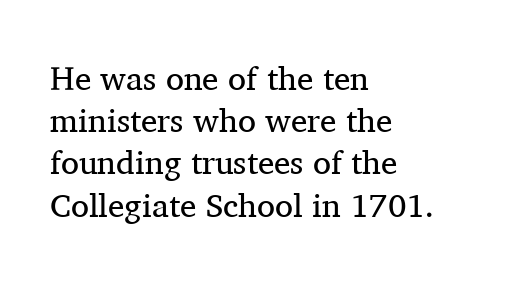
Tracking here is standard; glyphs follow each other at the usual distance. The baseline area is clear. Character widths vary here, with narrow letters taking less room than wide ones. Regarding leading, the lines here are spaced in the standard way.
